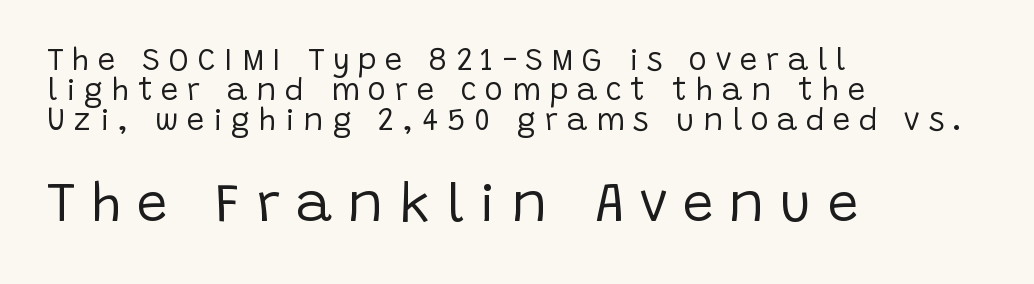
Q: Is the text bold? A: No.
Q: Is the text italic (slanted)? A: No, it is upright.
Q: Is the typeface a serif or a sans-serif typeface? A: Sans-serif.
Q: Is the text underlined? A: No.
Q: How is the paragraph aligned? A: Left-aligned.
Q: Is the spacing between letters normal or unusually wide? A: Unusually wide.
Q: Is the spacing between lines tight, normal or loose? A: Tight.
Q: Which block of text is set in a larger size, the first (top) or the second (bottom)? A: The second (bottom) one.
Q: Width (condensed, normal, or wide)? A: Normal.
Q: Stroke contrast? A: Low.
Q: x-height? A: Large.
Q: Monospaced? A: No.
